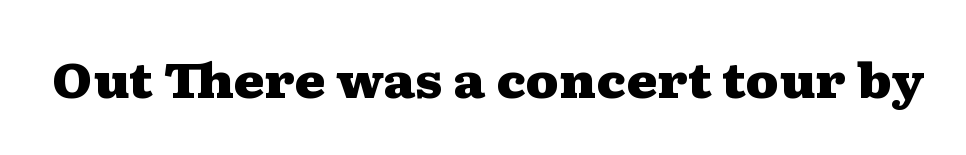
The image shows 47 px heavy, wide serif type, upright; set normal letter spacing, not underlined; medium stroke contrast and a medium x-height.
